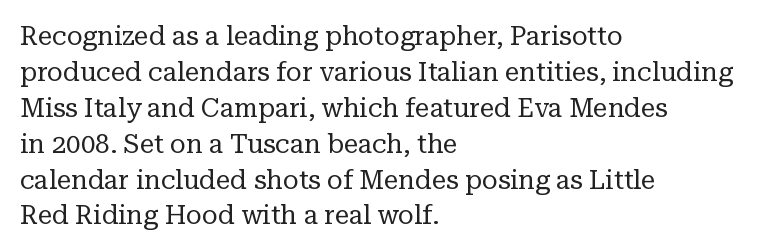
The characters are drawn with everyday or finer stroke widths. Line beginnings align vertically; line endings do not. Rule under the text: the space is simply empty. Words appear dense and cohesive because spacing is normal. Whoever set this chose a conventional vertical rhythm. Rendered with straight, roman letterforms.
